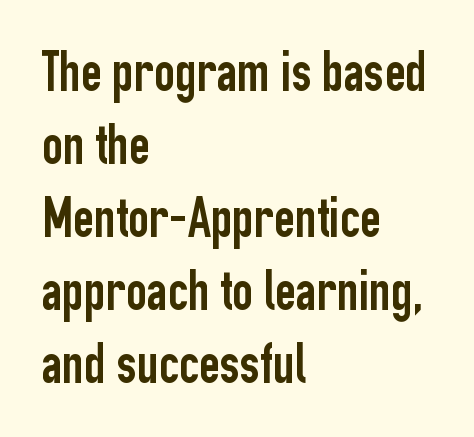
Q: Is the text italic (slanted)? A: No, it is upright.
Q: Is the typeface a serif or a sans-serif typeface? A: Sans-serif.
Q: Is the text underlined? A: No.
Q: How is the paragraph aligned? A: Left-aligned.
Q: Is the spacing between letters normal or unusually wide? A: Normal.
Q: Is the spacing between lines tight, normal or loose? A: Normal.
Q: Width (condensed, normal, or wide)? A: Condensed.
Q: Stroke contrast? A: Low.
Q: x-height? A: Medium.
Q: Monospaced? A: No.
